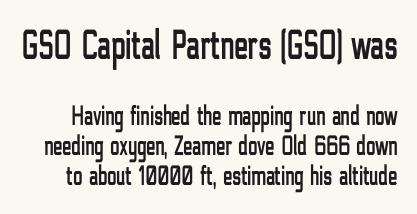
{"serif": "no", "italic": "no", "width": "condensed", "stroke_contrast": "low", "x_height": "medium", "monospaced": "no", "underline": "no", "line_spacing": "tight", "line_spacing_ratio": 1.08, "letter_spacing": "normal", "letter_spacing_em": 0.0, "larger_block": "first", "size_ratio": 1.5, "glyph_px": 42}
